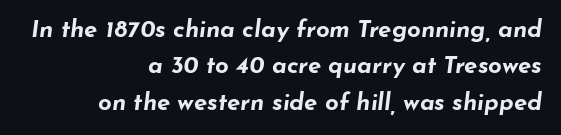
The image shows 24 px bold type, italic (leaning right); set right-aligned, normal line spacing (1.52x), normal letter spacing, not underlined.
